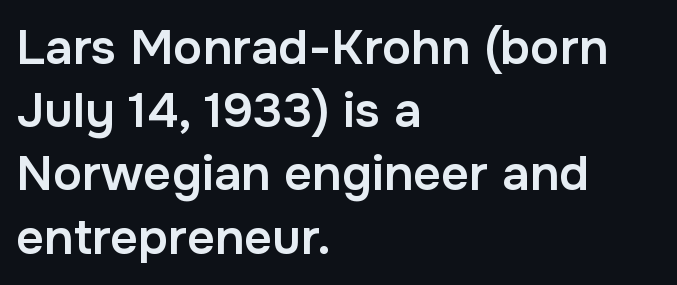
The image shows 49 px semibold sans-serif type, upright; set left-aligned, normal line spacing (1.29x), normal letter spacing, not underlined; low stroke contrast and a medium x-height.
